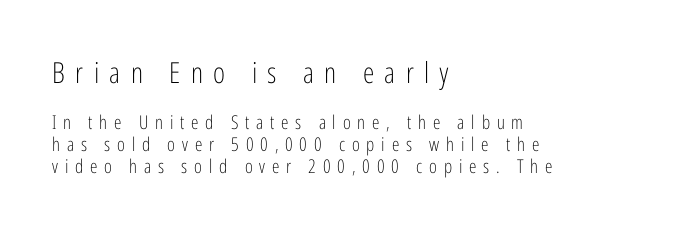
Q: Is the text bold? A: No.
Q: Is the text italic (slanted)? A: No, it is upright.
Q: Is the typeface a serif or a sans-serif typeface? A: Sans-serif.
Q: Is the text underlined? A: No.
Q: How is the paragraph aligned? A: Left-aligned.
Q: Is the spacing between letters normal or unusually wide? A: Unusually wide.
Q: Is the spacing between lines tight, normal or loose? A: Tight.
Q: Which block of text is set in a larger size, the first (top) or the second (bottom)? A: The first (top) one.
Q: Width (condensed, normal, or wide)? A: Condensed.
Q: Stroke contrast? A: Low.
Q: x-height? A: Medium.
Q: Monospaced? A: No.
